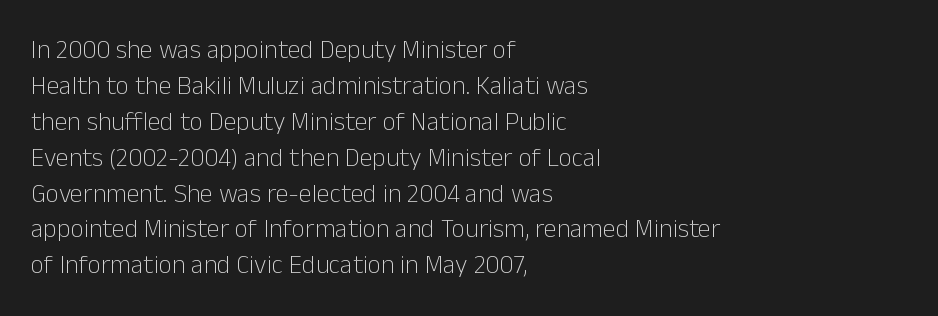
The image shows 26 px text type, upright; set left-aligned, normal line spacing (1.38x), normal letter spacing, not underlined.
